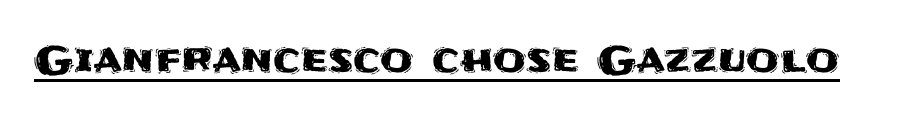
{"serif": "no", "italic": "no", "width": "normal", "stroke_contrast": "medium", "x_height": "large", "monospaced": "no", "underline": "yes", "letter_spacing": "normal", "letter_spacing_em": 0.0, "glyph_px": 38}
